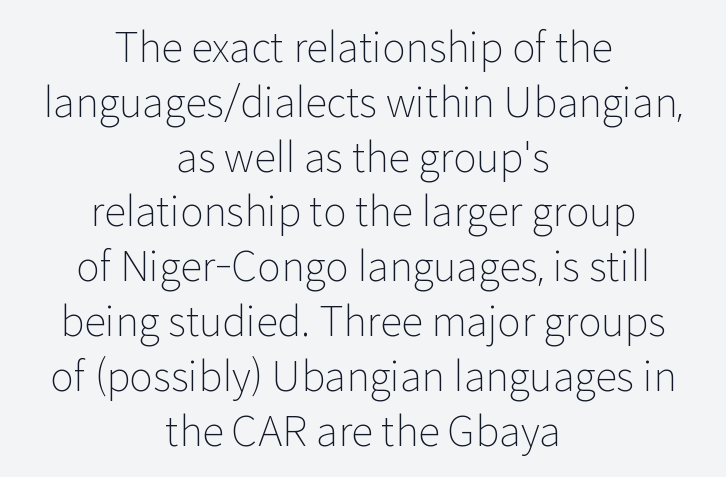
These lines stack symmetrically, like a column narrowing and widening about its center. Font category for this specimen: sans-serif. Tracking here is standard; glyphs follow each other at the usual distance. Quick note: not italic, upright. Proportional: the letters do not fall into vertical columns. Lines of text with bare space underneath.
